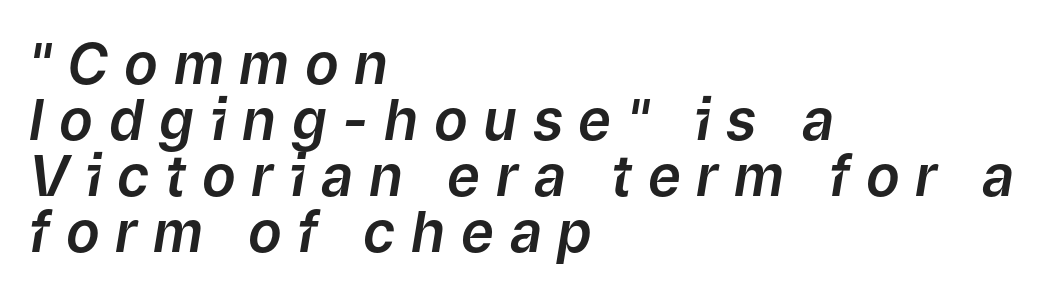
The typography opts for an oblique posture over an upright one. Here the designer chose a conventional face with non-uniform glyph widths. Visually the block forms a straight wall on the left and a jagged coastline on the right. Each row of text sits above clean, open space. Horizontal bands of white between lines are thin slivers.
